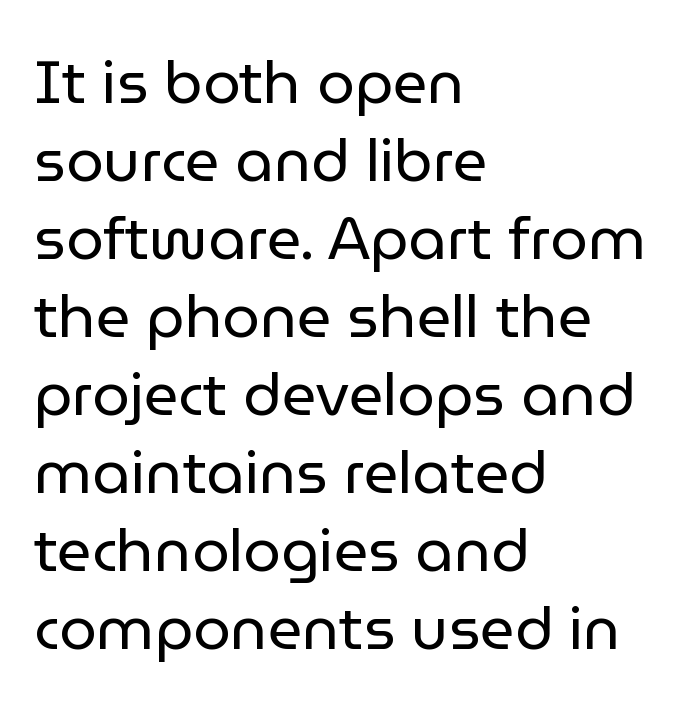
Nothing sits at the stroke ends, so this counts as sans-serif. If you drew a line through each stem, it would be perfectly vertical. Varying glyph widths throughout — classic text-font behaviour. The face looks like a standard text weight, possibly lighter. The gaps between neighbouring characters are ordinary and unremarkable.
